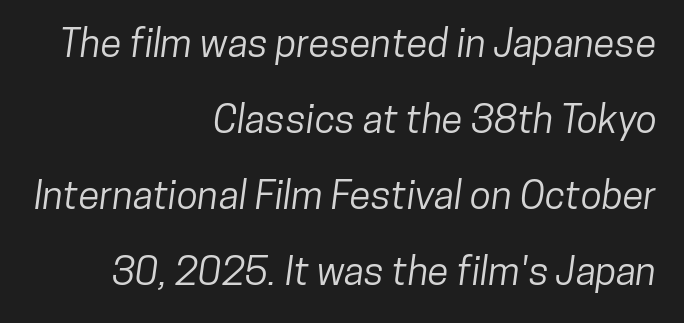
Q: Is the typeface a serif or a sans-serif typeface? A: Sans-serif.
Q: Is the text underlined? A: No.
Q: How is the paragraph aligned? A: Right-aligned.
Q: Is the spacing between letters normal or unusually wide? A: Normal.
Q: Is the spacing between lines tight, normal or loose? A: Loose.
Q: Width (condensed, normal, or wide)? A: Condensed.
Q: Stroke contrast? A: Low.
Q: x-height? A: Medium.
Q: Monospaced? A: No.
